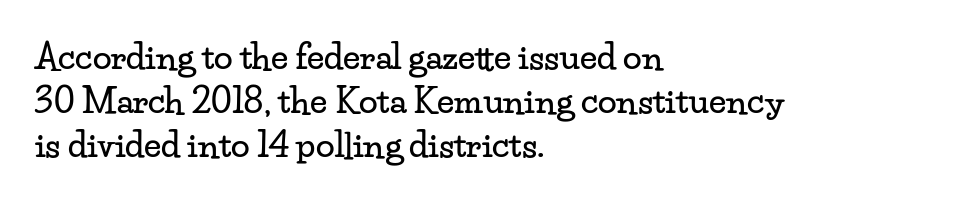
The image shows 34 px wide serif type, upright; set left-aligned, normal line spacing (1.3x), normal letter spacing, not underlined; low stroke contrast and a small x-height.
